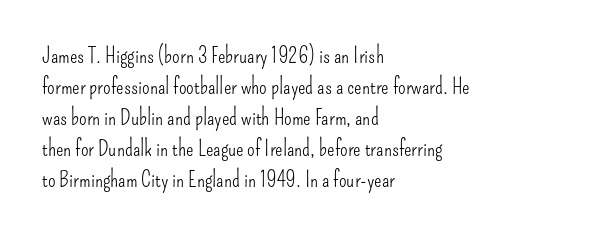
The words here are not underlined. Default kerning and tracking; the words read as compact shapes. The paragraph shown leans on its left margin. Posture: straight, roman, zero tilt. Vertical stems look standard width or narrower in stroke. Vertical spacing — default.
